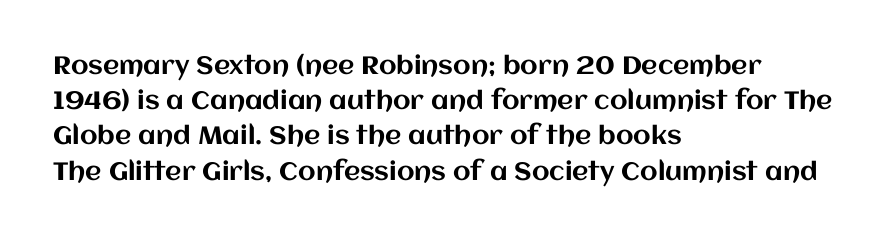
Q: Is the text italic (slanted)? A: No, it is upright.
Q: Is the text underlined? A: No.
Q: How is the paragraph aligned? A: Left-aligned.
Q: Is the spacing between letters normal or unusually wide? A: Normal.
Q: Is the spacing between lines tight, normal or loose? A: Normal.
